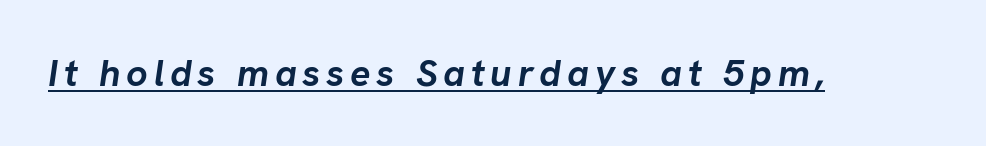
Q: Is the text bold? A: Yes.
Q: Is the text italic (slanted)? A: Yes, it leans right by about 8 degrees.
Q: Is the text underlined? A: Yes.
Q: Width (condensed, normal, or wide)? A: Normal.
Q: Stroke contrast? A: Low.
Q: x-height? A: Medium.
Q: Monospaced? A: No.
